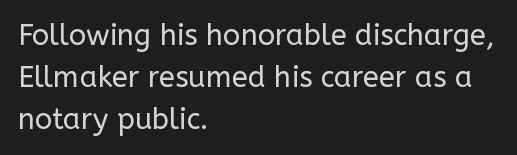
{"serif": "no", "italic": "no", "bold": "no", "weight": "regular", "width": "normal", "stroke_contrast": "low", "x_height": "medium", "monospaced": "no", "underline": "no", "align": "left", "line_spacing": "normal", "line_spacing_ratio": 1.44, "letter_spacing": "normal", "letter_spacing_em": 0.0, "glyph_px": 29}
